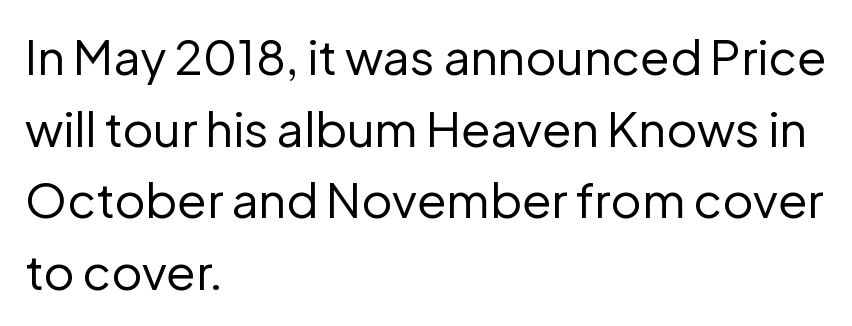
{"serif": "no", "italic": "no", "bold": "no", "weight": "regular", "width": "normal", "stroke_contrast": "low", "x_height": "medium", "monospaced": "no", "underline": "no", "align": "left", "line_spacing": "normal", "line_spacing_ratio": 1.49, "letter_spacing": "normal", "letter_spacing_em": 0.0, "glyph_px": 48}
